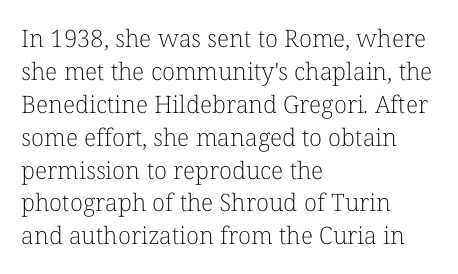
The image shows 24 px text type, upright; set left-aligned, normal line spacing (1.37x), normal letter spacing, not underlined.
